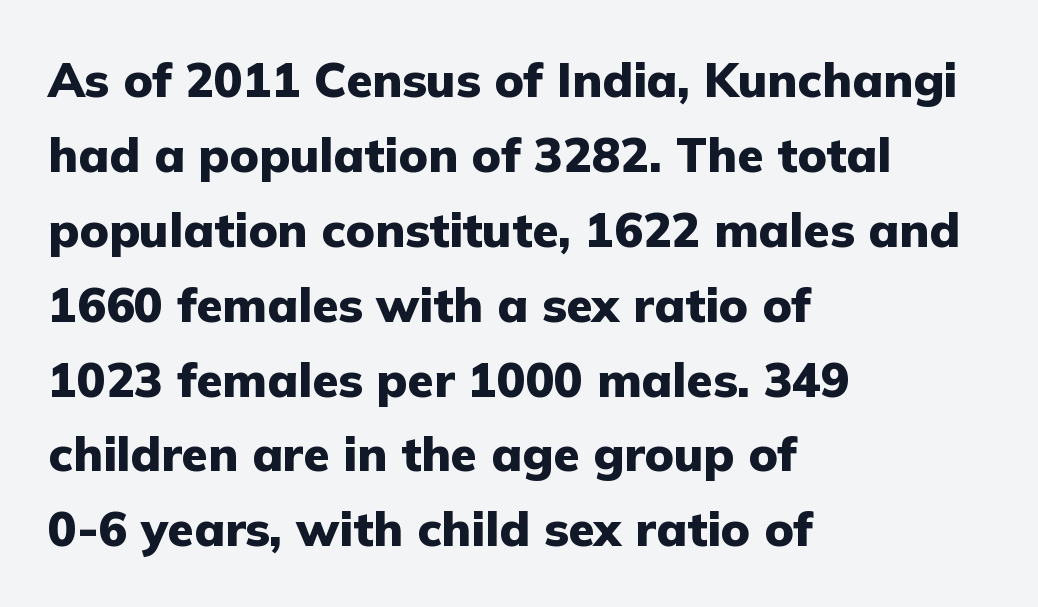
The image shows 48 px heavy sans-serif type, upright; set left-aligned, normal line spacing (1.56x), normal letter spacing, not underlined; low stroke contrast and a medium x-height.
